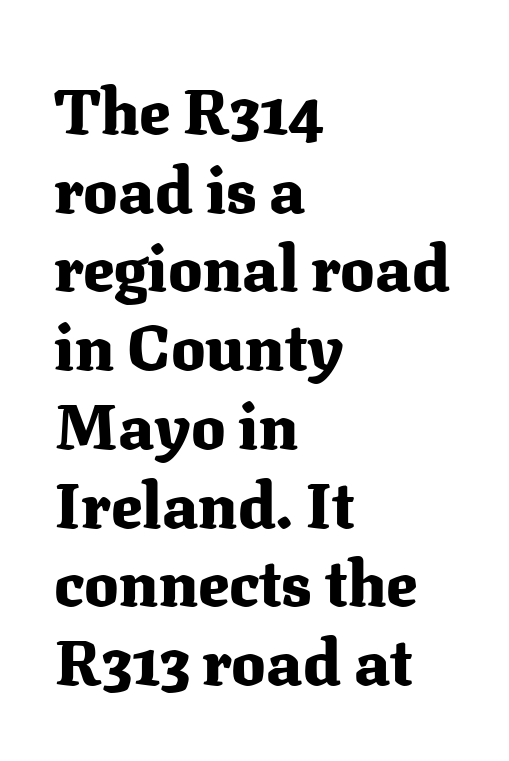
The face used here is proportionally spaced, like ordinary book or web type. The zone under the glyphs is completely vacant. Look at the tracking — it's just the regular setting, nothing added. Nope, not italic — everything's standing straight. On the weight axis this lands at bold, roughly 700. Line beginnings align vertically; line endings do not.
